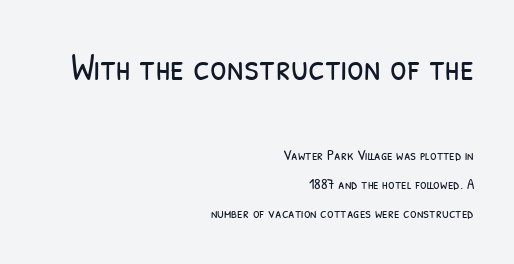
The image shows 38 px light, condensed sans-serif type; set right-aligned, loose line spacing (1.94x), normal letter spacing, not underlined; the first (top) block is 2.53x larger; low stroke contrast and a medium x-height.
